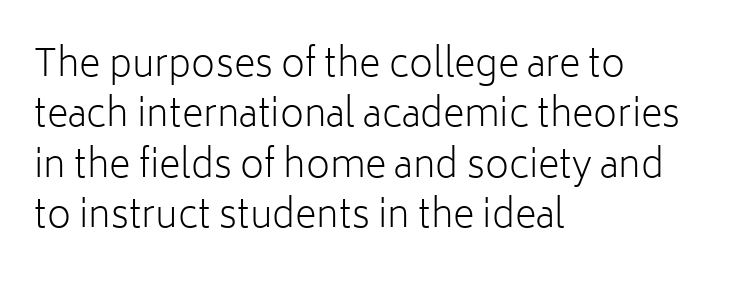
Q: Is the text bold? A: No.
Q: Is the text italic (slanted)? A: No, it is upright.
Q: Is the typeface a serif or a sans-serif typeface? A: Sans-serif.
Q: Is the text underlined? A: No.
Q: How is the paragraph aligned? A: Left-aligned.
Q: Is the spacing between letters normal or unusually wide? A: Normal.
Q: Is the spacing between lines tight, normal or loose? A: Normal.
Q: Width (condensed, normal, or wide)? A: Normal.
Q: Stroke contrast? A: Low.
Q: x-height? A: Medium.
Q: Monospaced? A: No.
